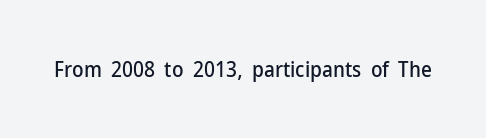
Q: Is the text italic (slanted)? A: No, it is upright.
Q: Is the text underlined? A: No.
Q: Is the spacing between letters normal or unusually wide? A: Normal.
